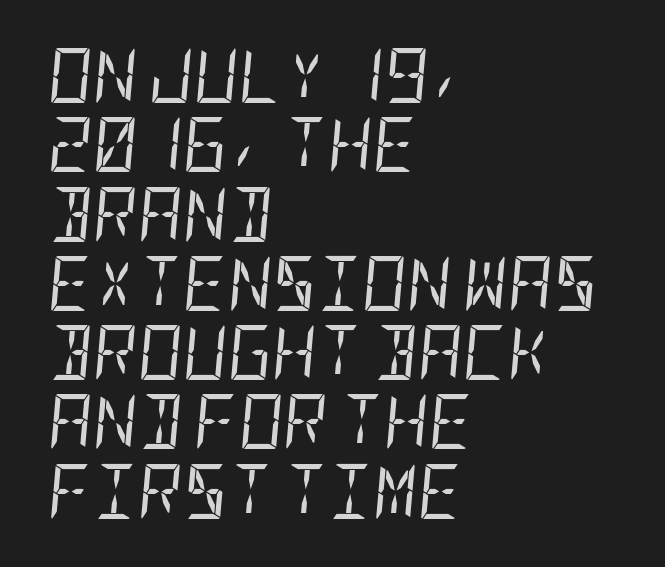
Q: Is the text bold? A: No.
Q: Is the text italic (slanted)? A: Yes, it leans right by about 5 degrees.
Q: Is the text underlined? A: No.
Q: How is the paragraph aligned? A: Left-aligned.
Q: Is the spacing between letters normal or unusually wide? A: Normal.
Q: Is the spacing between lines tight, normal or loose? A: Normal.
Q: Width (condensed, normal, or wide)? A: Condensed.
Q: Stroke contrast? A: Low.
Q: x-height? A: Large.
